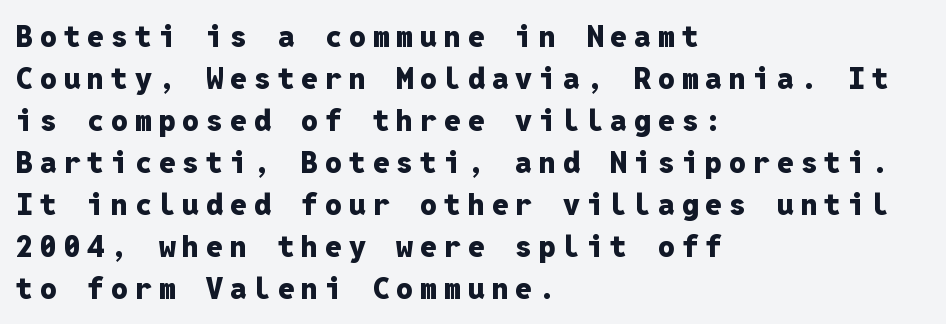
Q: Is the text bold? A: Yes.
Q: Is the text italic (slanted)? A: No, it is upright.
Q: Is the typeface a serif or a sans-serif typeface? A: Sans-serif.
Q: Is the text underlined? A: No.
Q: How is the paragraph aligned? A: Left-aligned.
Q: Is the spacing between letters normal or unusually wide? A: Unusually wide.
Q: Is the spacing between lines tight, normal or loose? A: Normal.
Q: Width (condensed, normal, or wide)? A: Normal.
Q: Stroke contrast? A: Low.
Q: x-height? A: Medium.
Q: Monospaced? A: Yes.
